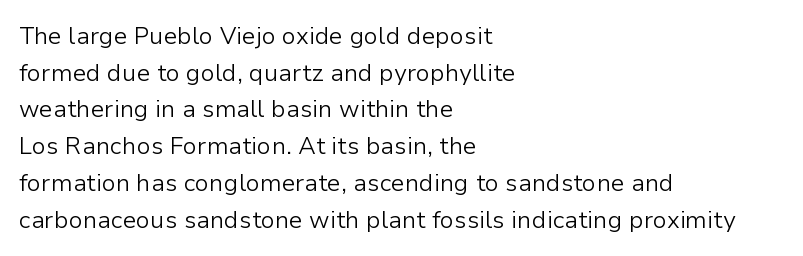
Q: Is the text bold? A: No.
Q: Is the text italic (slanted)? A: No, it is upright.
Q: Is the text underlined? A: No.
Q: How is the paragraph aligned? A: Left-aligned.
Q: Is the spacing between letters normal or unusually wide? A: Normal.
Q: Is the spacing between lines tight, normal or loose? A: Normal.
